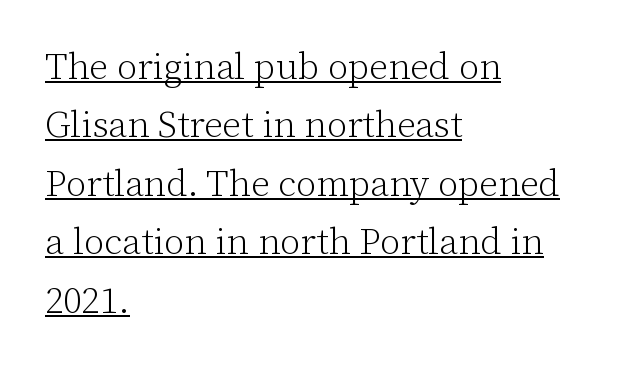
The weight tops out at a normal text grade. Inter-character spacing is left at the font's built-in metrics. Line beginnings align vertically; line endings do not. The face used here is proportionally spaced, like ordinary book or web type. What kind of face is this? One with serifs. The specimen reads as upright at a glance.
